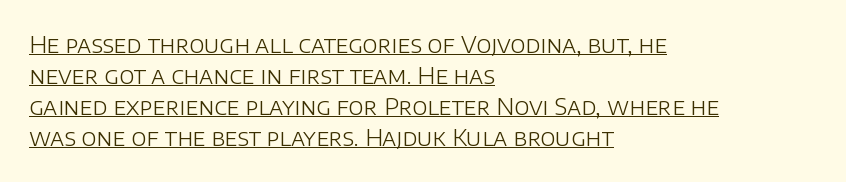
Horizontally, the lines are justified to the leading edge only. A typesetter would mark this as roman, not italic. Students, note that the glyphs here touch the page at normal intervals. This sample keeps an unexceptional amount of space between lines. Weight: regular or lighter.
